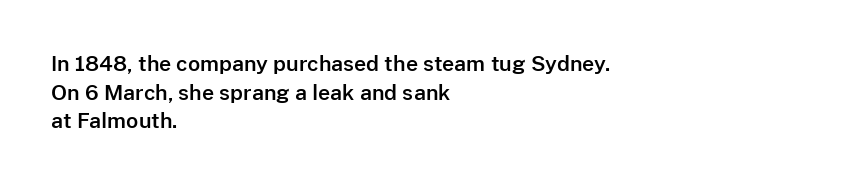
The image shows 21 px text type, upright; set left-aligned, normal line spacing (1.36x), normal letter spacing, not underlined.
